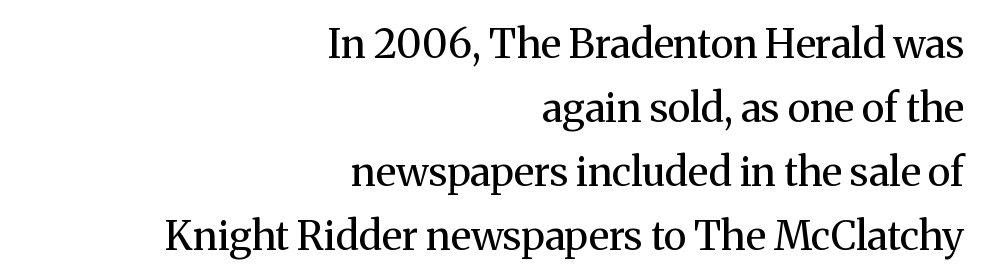
{"serif": "yes", "italic": "no", "bold": "no", "weight": "regular", "width": "normal", "stroke_contrast": "medium", "x_height": "medium", "monospaced": "no", "underline": "no", "align": "right", "line_spacing": "normal", "line_spacing_ratio": 1.6, "letter_spacing": "normal", "letter_spacing_em": 0.0, "glyph_px": 40}
